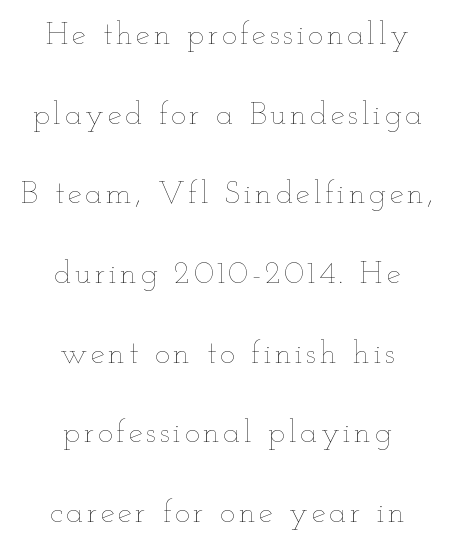
A typesetter would call this proportional, since set widths differ per character. Which margin do the lines hug? Neither — every line sits in the middle. Underline: absent. Is the type heavy? It reads as light-to-regular instead. Reading down the column, the eye jumps a long way to each next line. The axis of the letterforms is exactly vertical.
